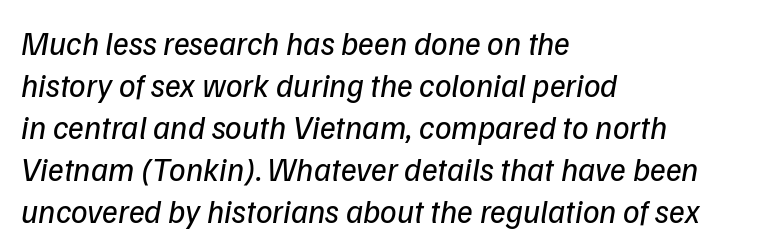
Q: Is the text bold? A: No.
Q: Is the typeface a serif or a sans-serif typeface? A: Sans-serif.
Q: Is the text underlined? A: No.
Q: How is the paragraph aligned? A: Left-aligned.
Q: Is the spacing between letters normal or unusually wide? A: Normal.
Q: Is the spacing between lines tight, normal or loose? A: Normal.
Q: Width (condensed, normal, or wide)? A: Normal.
Q: Stroke contrast? A: Low.
Q: x-height? A: Medium.
Q: Monospaced? A: No.
